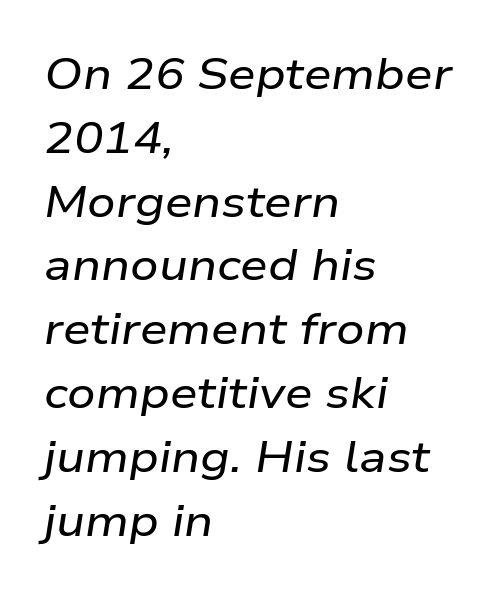
Think of a printed novel: that variable character pitch is what you see here. The horizontal fit of the characters is conventional and even. The font's italic variant was chosen for this text. The vertical gap from one line to the next is medium. The compositor pushed each line to the left boundary.
